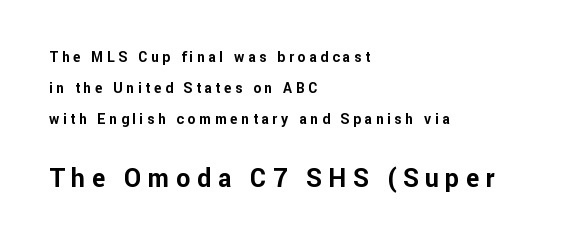
A typesetter would mark this as roman, not italic. The compositor pushed each line to the left boundary. Students, note that the glyphs here are deliberately spaced far apart. Loosely led — the rows are spread out.
